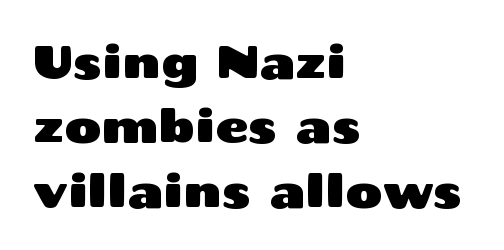
Q: Is the text italic (slanted)? A: No, it is upright.
Q: Is the typeface a serif or a sans-serif typeface? A: Sans-serif.
Q: Is the text underlined? A: No.
Q: How is the paragraph aligned? A: Left-aligned.
Q: Is the spacing between letters normal or unusually wide? A: Normal.
Q: Is the spacing between lines tight, normal or loose? A: Normal.
Q: Width (condensed, normal, or wide)? A: Wide.
Q: Stroke contrast? A: Medium.
Q: x-height? A: Medium.
Q: Monospaced? A: No.
